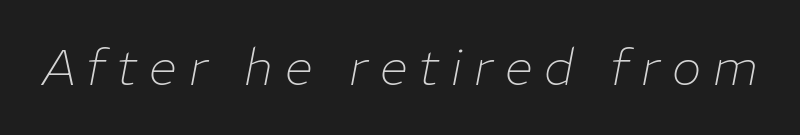
{"italic": "yes", "lean": "right", "slant_degrees": 11, "bold": "no", "weight": "thin", "width": "normal", "stroke_contrast": "low", "x_height": "medium", "monospaced": "no", "underline": "no", "letter_spacing": "wide", "letter_spacing_em": 0.24, "glyph_px": 50}
